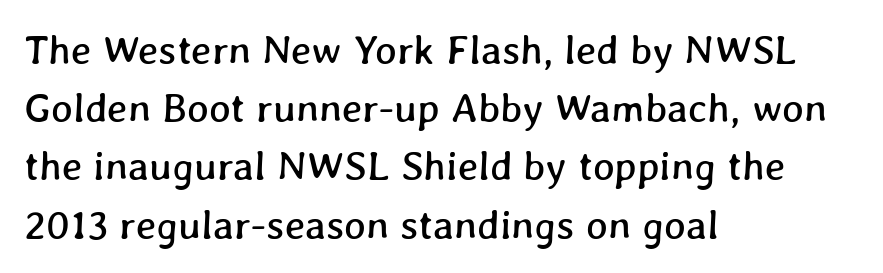
The rows are spaced the way most documents space them. Anything drawn beneath the words? Only blank space. Does extra space separate the letters? No, they use regular spacing. The rag falls on the right side of this text block.
